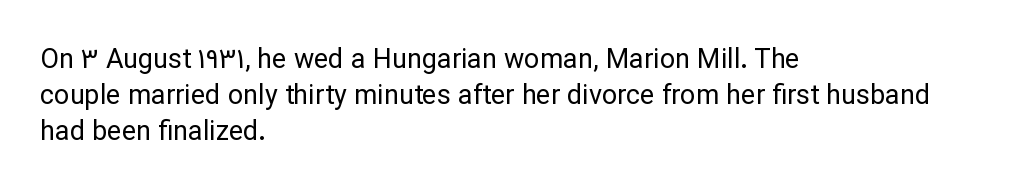
The image shows 27 px text type, upright; set left-aligned, normal line spacing (1.33x), normal letter spacing, not underlined.
